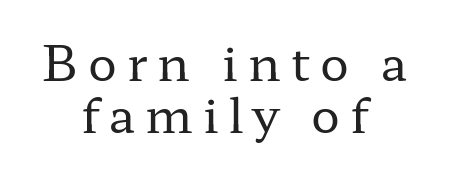
{"serif": "yes", "italic": "no", "bold": "no", "weight": "regular", "width": "wide", "stroke_contrast": "low", "x_height": "medium", "monospaced": "no", "underline": "no", "align": "center", "line_spacing": "tight", "line_spacing_ratio": 1.08, "letter_spacing": "wide", "letter_spacing_em": 0.21, "glyph_px": 48}
